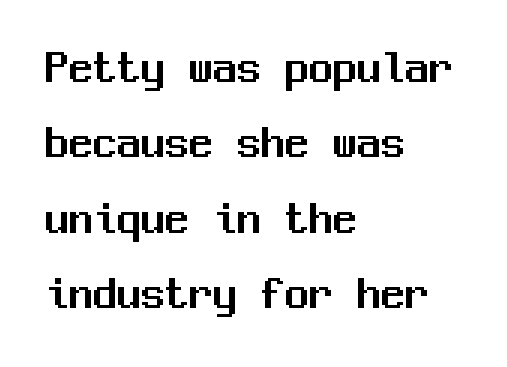
The compositor pushed each line to the left boundary. Short note: letters normally spaced. Honestly, the row spacing looks completely unremarkable. The designer went with a sans here, leaving each stem footless. Looks like terminal output: every glyph gets an equal slot. Tall strokes in this sample are plumb rather than angled.
